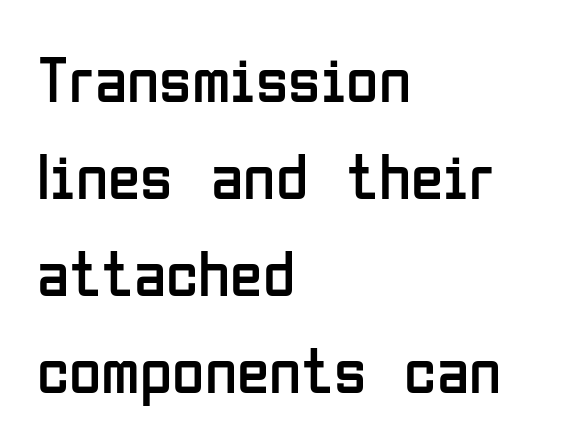
Are there feet on the stems? There aren't — it's a sans. Style check: upright. The rows are spaced the way most documents space them. Each row of text sits above clean, open space. A typesetter would call this proportional, since set widths differ per character.
